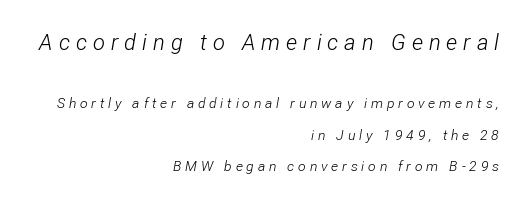
The image shows 22 px text type, italic (leaning right); set right-aligned, loose line spacing (2.25x), unusually wide letter spacing (+0.27 em), not underlined; the first (top) block is 1.57x larger.
